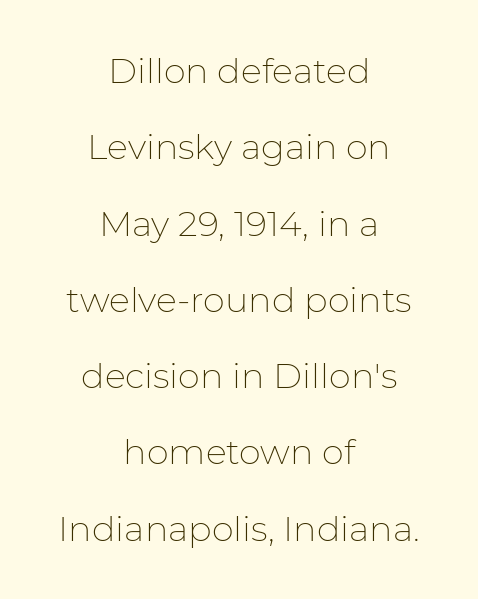
{"serif": "no", "italic": "no", "bold": "no", "weight": "thin", "width": "normal", "stroke_contrast": "low", "x_height": "medium", "monospaced": "no", "underline": "no", "align": "center", "line_spacing": "loose", "line_spacing_ratio": 2.18, "letter_spacing": "normal", "letter_spacing_em": 0.0, "glyph_px": 35}
